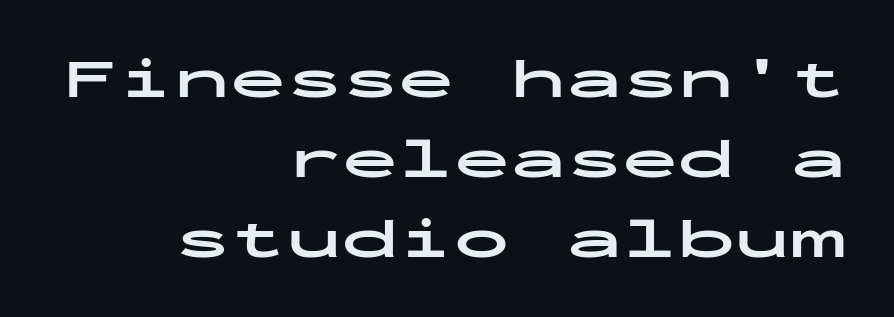
Q: Is the text bold? A: Yes.
Q: Is the text italic (slanted)? A: No, it is upright.
Q: Is the typeface a serif or a sans-serif typeface? A: Sans-serif.
Q: Is the text underlined? A: No.
Q: How is the paragraph aligned? A: Right-aligned.
Q: Is the spacing between letters normal or unusually wide? A: Normal.
Q: Is the spacing between lines tight, normal or loose? A: Normal.
Q: Width (condensed, normal, or wide)? A: Wide.
Q: Stroke contrast? A: Low.
Q: x-height? A: Medium.
Q: Monospaced? A: Yes.
